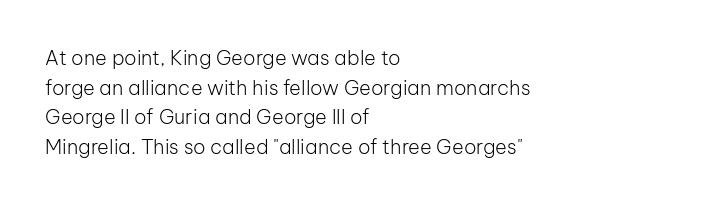
Q: Is the text bold? A: No.
Q: Is the text italic (slanted)? A: No, it is upright.
Q: Is the text underlined? A: No.
Q: How is the paragraph aligned? A: Left-aligned.
Q: Is the spacing between letters normal or unusually wide? A: Normal.
Q: Is the spacing between lines tight, normal or loose? A: Normal.
